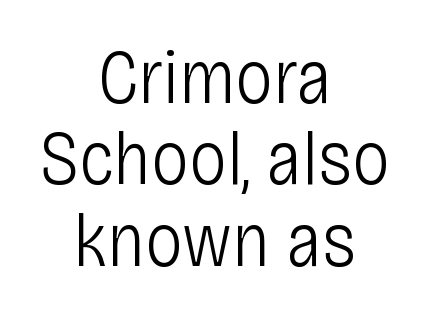
The image shows 76 px light, condensed sans-serif type, upright; set centered, tight line spacing (1.07x), normal letter spacing, not underlined; low stroke contrast and a large x-height.
